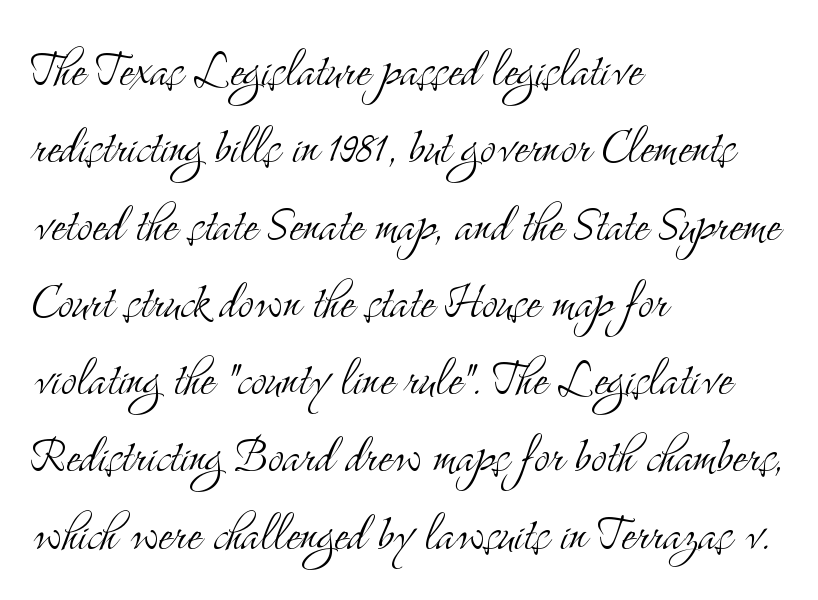
The image shows 59 px light, condensed serif type; set left-aligned, normal line spacing (1.31x), normal letter spacing, not underlined; medium stroke contrast and a small x-height.
